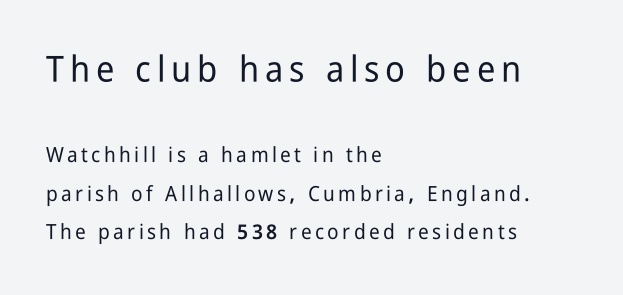
Q: Is the text italic (slanted)? A: No, it is upright.
Q: Is the typeface a serif or a sans-serif typeface? A: Sans-serif.
Q: Is the text underlined? A: No.
Q: How is the paragraph aligned? A: Left-aligned.
Q: Which block of text is set in a larger size, the first (top) or the second (bottom)? A: The first (top) one.
Q: Width (condensed, normal, or wide)? A: Condensed.
Q: Stroke contrast? A: Low.
Q: x-height? A: Medium.
Q: Monospaced? A: No.
